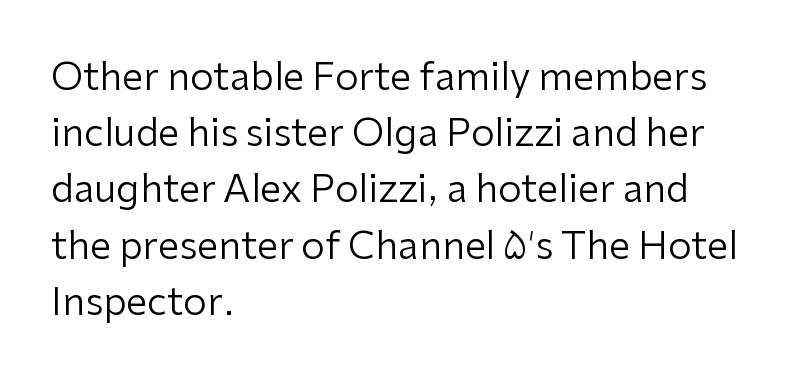
{"serif": "no", "italic": "no", "bold": "no", "weight": "regular", "width": "normal", "stroke_contrast": "low", "x_height": "medium", "monospaced": "no", "underline": "no", "align": "left", "line_spacing": "normal", "line_spacing_ratio": 1.48, "letter_spacing": "normal", "letter_spacing_em": 0.0, "glyph_px": 38}
